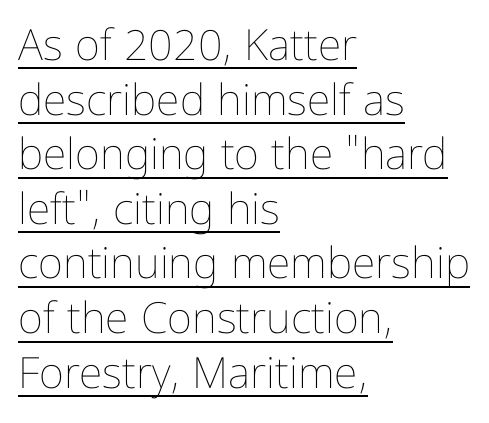
Q: Is the text bold? A: No.
Q: Is the text italic (slanted)? A: No, it is upright.
Q: Is the text underlined? A: Yes.
Q: How is the paragraph aligned? A: Left-aligned.
Q: Is the spacing between letters normal or unusually wide? A: Normal.
Q: Is the spacing between lines tight, normal or loose? A: Normal.
Q: Width (condensed, normal, or wide)? A: Condensed.
Q: Stroke contrast? A: Low.
Q: x-height? A: Medium.
Q: Monospaced? A: No.
